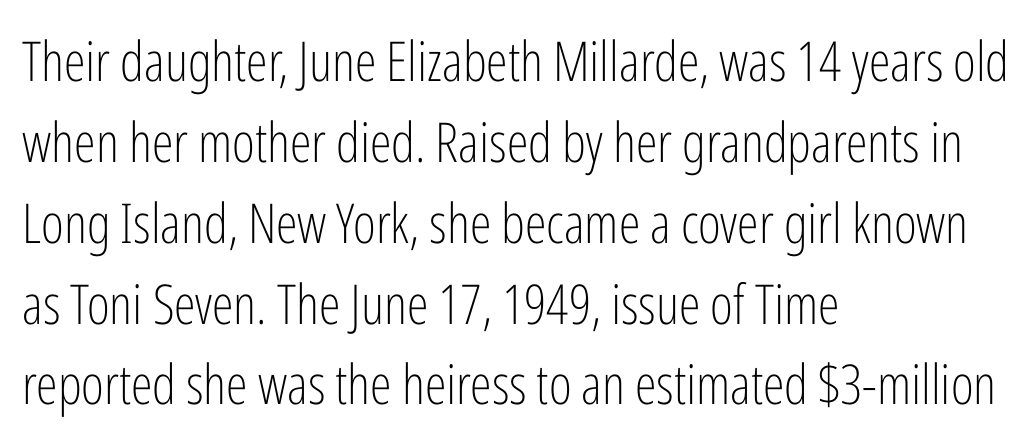
The zone under the glyphs is completely vacant. Is the type heavy? It reads as light-to-regular instead. The typeface chosen for these lines omits serifs. Tall strokes in this sample are plumb rather than angled. Visually the block forms a straight wall on the left and a jagged coastline on the right. Rows of type keep a routine distance in the vertical direction.
